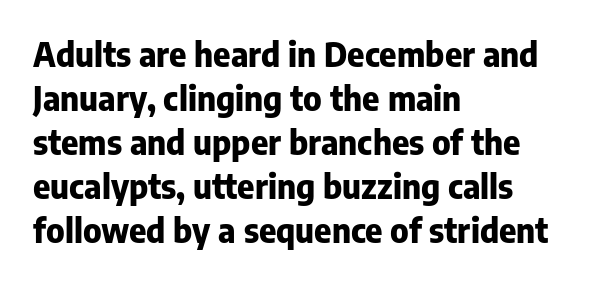
{"serif": "no", "italic": "no", "bold": "yes", "weight": "heavy", "width": "normal", "stroke_contrast": "low", "x_height": "medium", "monospaced": "no", "underline": "no", "align": "left", "line_spacing": "normal", "line_spacing_ratio": 1.33, "letter_spacing": "normal", "letter_spacing_em": 0.0, "glyph_px": 33}
